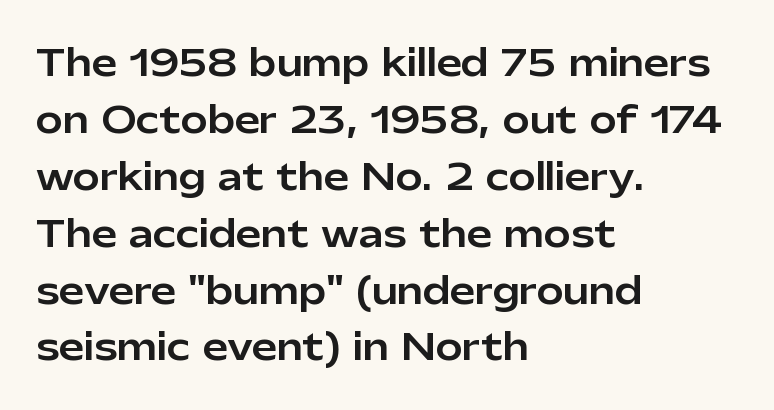
{"serif": "no", "italic": "no", "width": "normal", "stroke_contrast": "low", "x_height": "medium", "monospaced": "no", "underline": "no", "align": "left", "line_spacing": "normal", "line_spacing_ratio": 1.58, "letter_spacing": "normal", "letter_spacing_em": 0.0, "glyph_px": 36}
